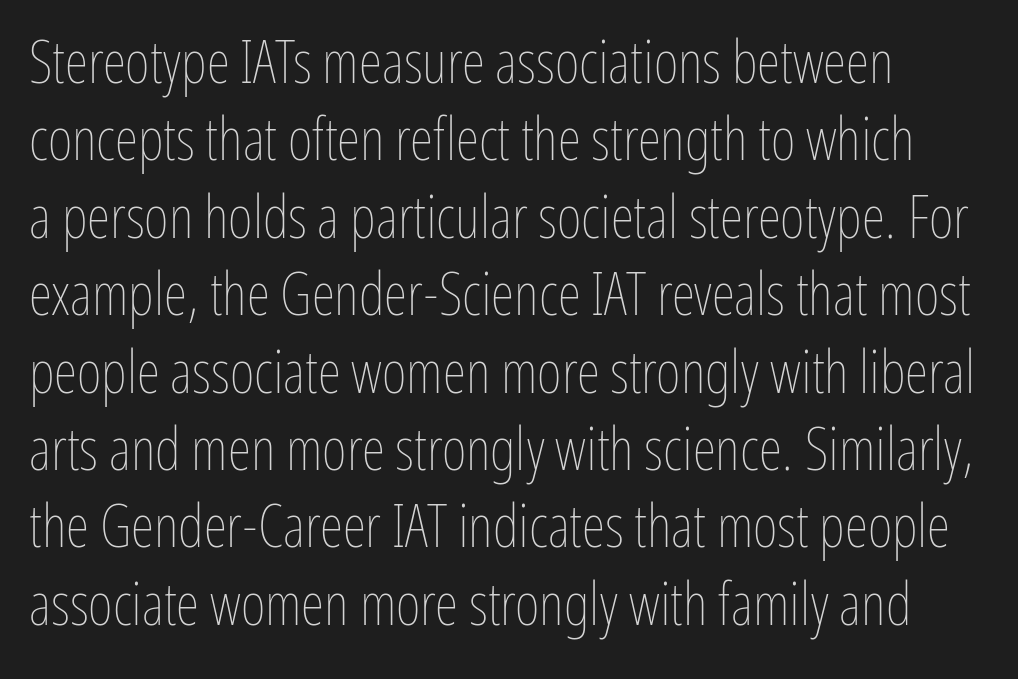
The image shows 60 px thin, condensed type, upright; set normal line spacing (1.29x), normal letter spacing, not underlined; low stroke contrast and a medium x-height.
